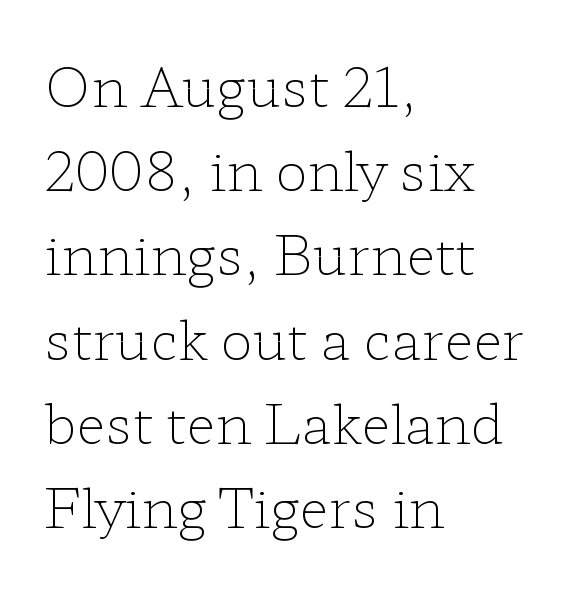
{"serif": "yes", "italic": "no", "bold": "no", "weight": "light", "width": "wide", "stroke_contrast": "low", "x_height": "medium", "monospaced": "no", "underline": "no", "align": "left", "line_spacing": "normal", "line_spacing_ratio": 1.56, "letter_spacing": "normal", "letter_spacing_em": 0.0, "glyph_px": 54}
